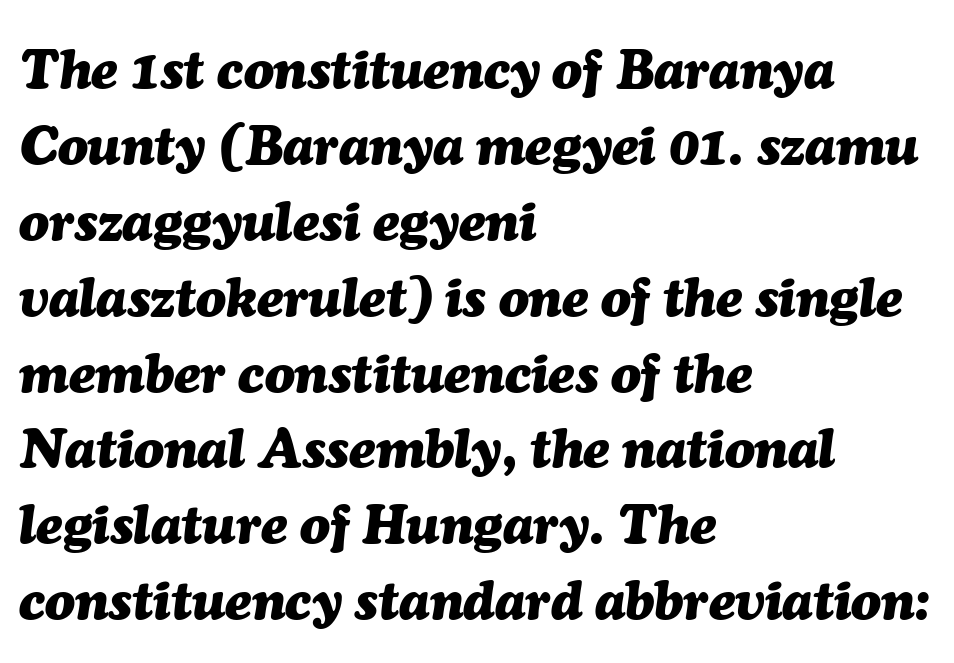
Q: Is the text bold? A: Yes.
Q: Is the text italic (slanted)? A: Yes, it leans right by about 7 degrees.
Q: Is the text underlined? A: No.
Q: How is the paragraph aligned? A: Left-aligned.
Q: Is the spacing between letters normal or unusually wide? A: Normal.
Q: Is the spacing between lines tight, normal or loose? A: Normal.
Q: Width (condensed, normal, or wide)? A: Normal.
Q: Stroke contrast? A: Medium.
Q: x-height? A: Medium.
Q: Monospaced? A: No.
